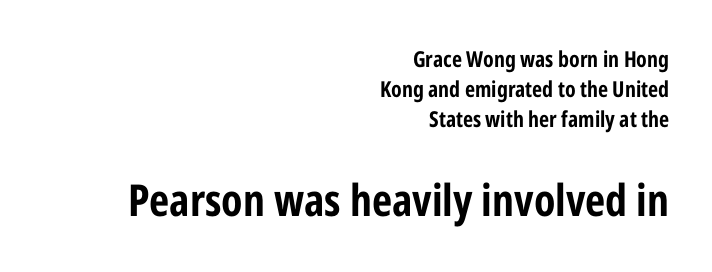
The image shows 44 px bold, condensed sans-serif type, upright; set right-aligned, normal line spacing (1.36x), normal letter spacing, not underlined; the second (bottom) block is 2.0x larger; low stroke contrast and a medium x-height.
